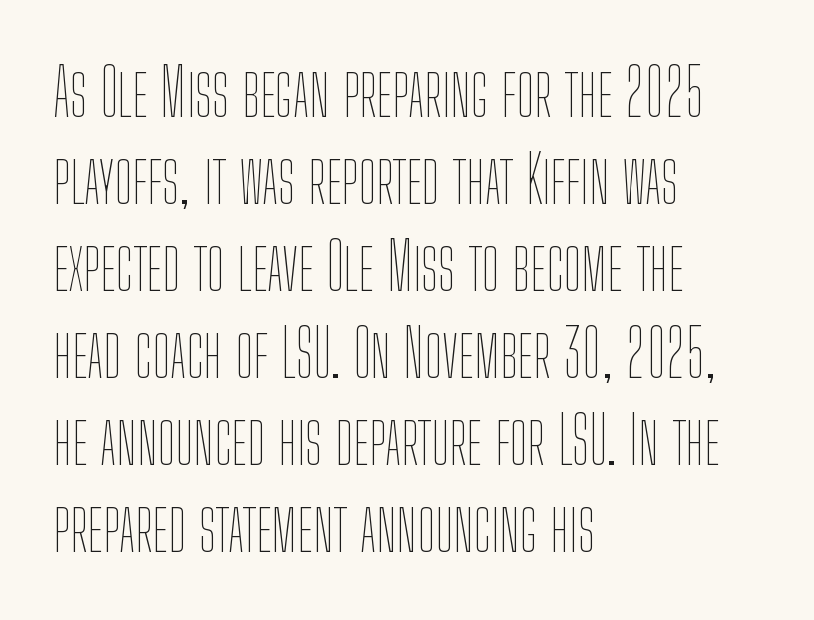
Vertically, the passage feels balanced, rows spaced as you'd expect. Each word holds together tightly as a unit, with standard inter-letter gaps. Plain, unruled lines of type. Each line starts at the same left margin while the right side varies. The weight would be labelled regular, book, light, or lighter still.
